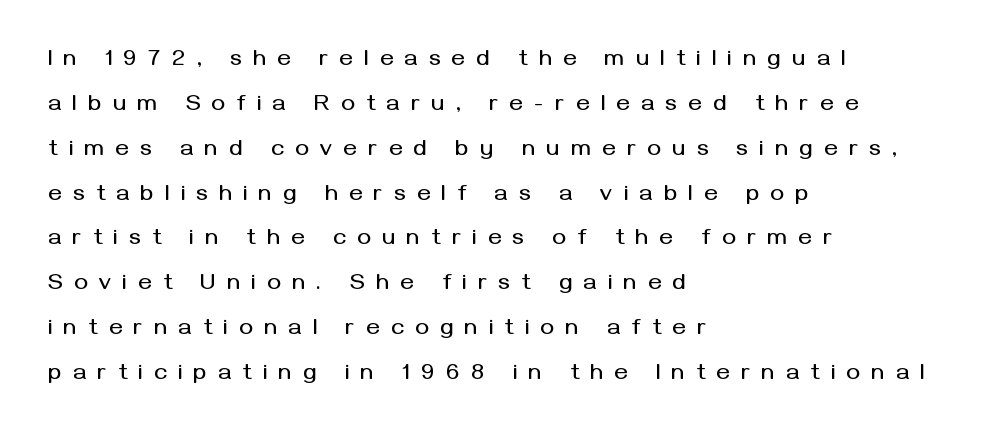
Q: Is the text italic (slanted)? A: No, it is upright.
Q: Is the text underlined? A: No.
Q: How is the paragraph aligned? A: Left-aligned.
Q: Is the spacing between letters normal or unusually wide? A: Unusually wide.
Q: Is the spacing between lines tight, normal or loose? A: Loose.
